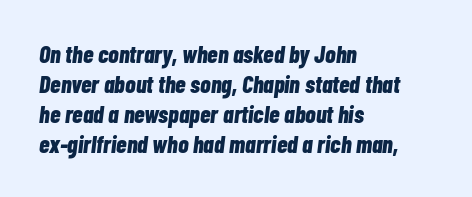
Q: Is the text bold? A: Yes.
Q: Is the text italic (slanted)? A: Yes, it leans right by about 7 degrees.
Q: Is the text underlined? A: No.
Q: How is the paragraph aligned? A: Left-aligned.
Q: Is the spacing between letters normal or unusually wide? A: Normal.
Q: Is the spacing between lines tight, normal or loose? A: Normal.
